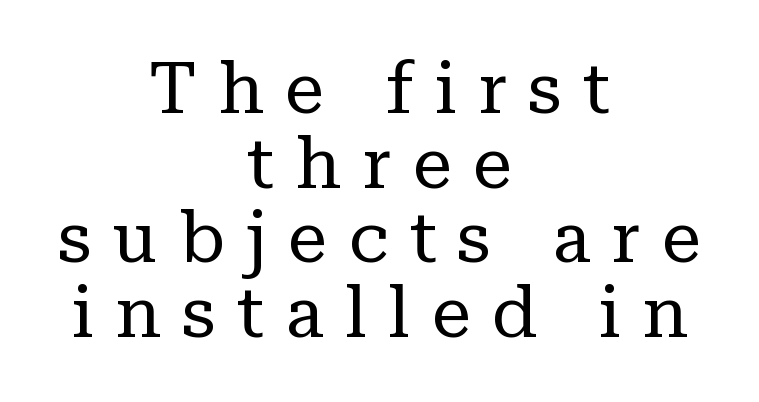
The image shows 71 px regular-weight serif type, upright; set centered, tight line spacing (1.05x), unusually wide letter spacing (+0.3 em), not underlined; low stroke contrast and a medium x-height.
